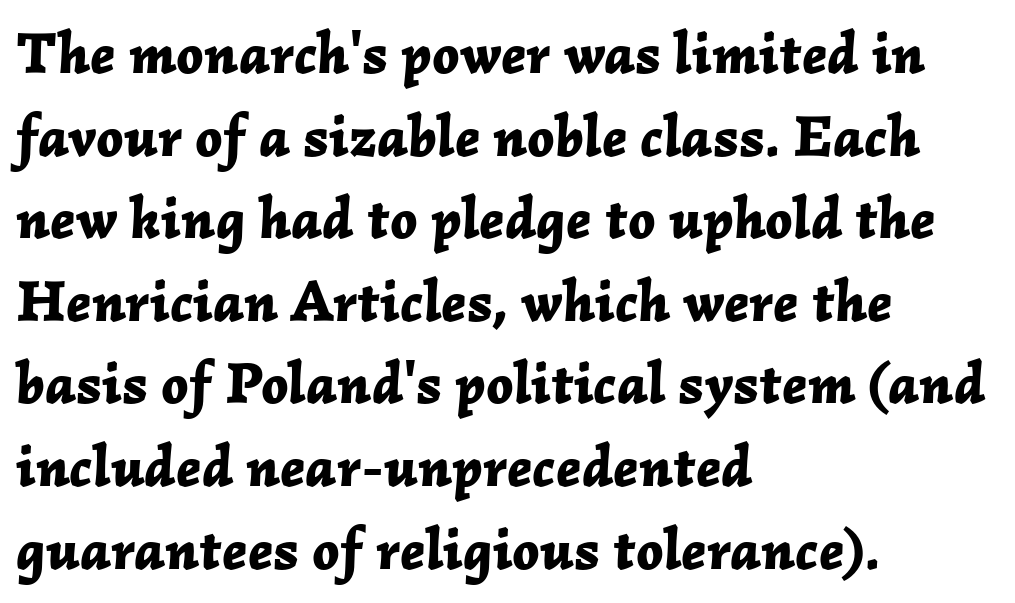
The image shows 59 px bold type, italic (leaning right); set left-aligned, normal line spacing (1.4x), normal letter spacing, not underlined; low stroke contrast and a medium x-height.
